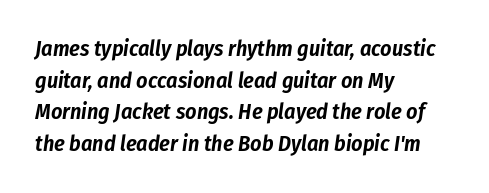
The image shows 22 px text type, italic (leaning right); set left-aligned, normal line spacing (1.44x), normal letter spacing, not underlined.
